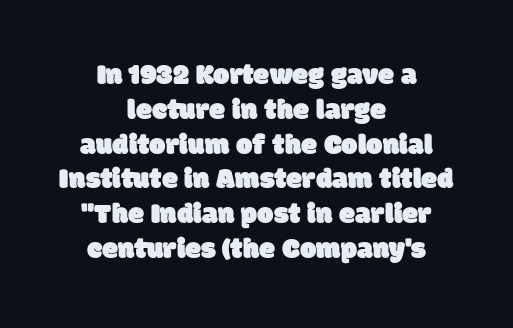
Q: Is the typeface a serif or a sans-serif typeface? A: Sans-serif.
Q: Is the text underlined? A: No.
Q: How is the paragraph aligned? A: Centered.
Q: Is the spacing between letters normal or unusually wide? A: Normal.
Q: Width (condensed, normal, or wide)? A: Normal.
Q: Stroke contrast? A: Low.
Q: x-height? A: Large.
Q: Monospaced? A: No.
